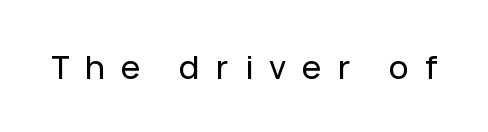
Q: Is the text italic (slanted)? A: No, it is upright.
Q: Is the typeface a serif or a sans-serif typeface? A: Sans-serif.
Q: Is the text underlined? A: No.
Q: Is the spacing between letters normal or unusually wide? A: Unusually wide.
Q: Width (condensed, normal, or wide)? A: Normal.
Q: Stroke contrast? A: Low.
Q: x-height? A: Medium.
Q: Monospaced? A: No.
